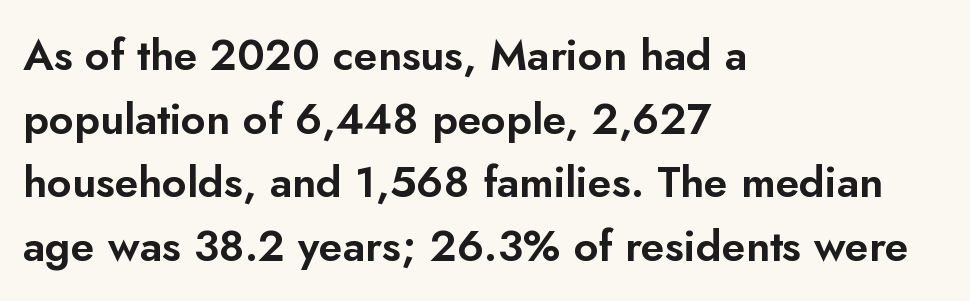
The image shows 43 px sans-serif type, upright; set left-aligned, normal line spacing (1.48x), normal letter spacing, not underlined; low stroke contrast and a small x-height.
